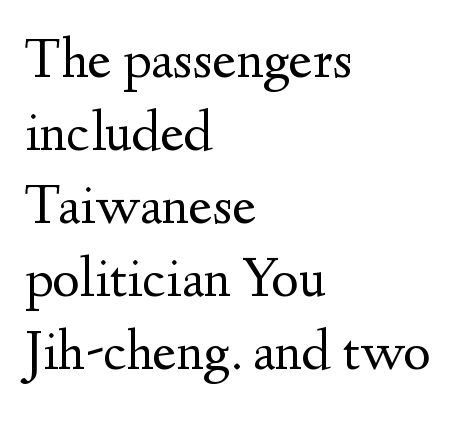
Q: Is the text bold? A: No.
Q: Is the text italic (slanted)? A: No, it is upright.
Q: Is the typeface a serif or a sans-serif typeface? A: Serif.
Q: Is the text underlined? A: No.
Q: How is the paragraph aligned? A: Left-aligned.
Q: Is the spacing between letters normal or unusually wide? A: Normal.
Q: Is the spacing between lines tight, normal or loose? A: Normal.
Q: Width (condensed, normal, or wide)? A: Normal.
Q: Stroke contrast? A: Medium.
Q: x-height? A: Small.
Q: Monospaced? A: No.
